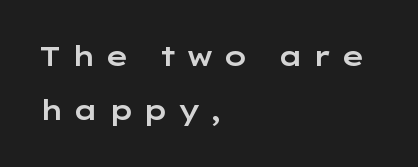
{"italic": "no", "underline": "no", "align": "left", "line_spacing": "loose", "line_spacing_ratio": 2.01, "letter_spacing": "wide", "letter_spacing_em": 0.33, "glyph_px": 27}
